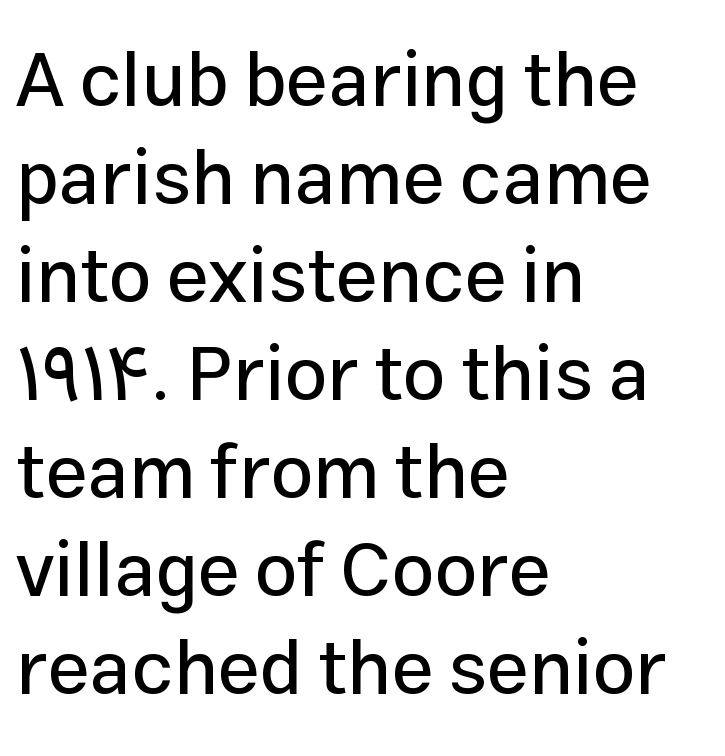
{"serif": "no", "italic": "no", "width": "normal", "stroke_contrast": "low", "x_height": "medium", "monospaced": "no", "underline": "no", "align": "left", "line_spacing": "normal", "line_spacing_ratio": 1.29, "letter_spacing": "normal", "letter_spacing_em": 0.0, "glyph_px": 76}
